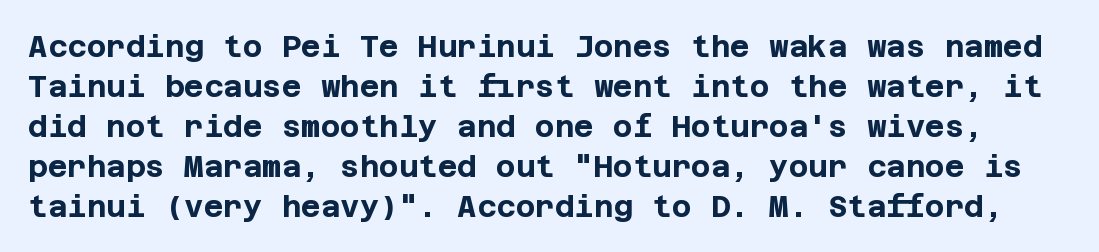
Q: Is the text bold? A: Yes.
Q: Is the text italic (slanted)? A: No, it is upright.
Q: Is the typeface a serif or a sans-serif typeface? A: Sans-serif.
Q: Is the text underlined? A: No.
Q: Is the spacing between letters normal or unusually wide? A: Normal.
Q: Is the spacing between lines tight, normal or loose? A: Normal.
Q: Width (condensed, normal, or wide)? A: Normal.
Q: Stroke contrast? A: Low.
Q: x-height? A: Large.
